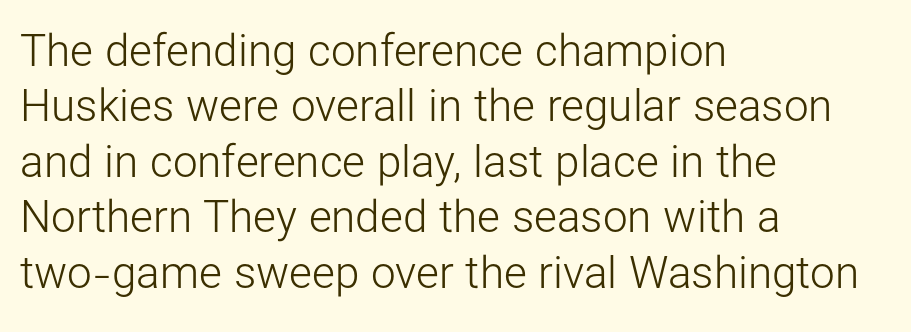
{"serif": "no", "italic": "no", "bold": "no", "weight": "light", "width": "normal", "stroke_contrast": "low", "x_height": "medium", "monospaced": "no", "underline": "no", "align": "left", "line_spacing": "normal", "line_spacing_ratio": 1.26, "letter_spacing": "normal", "letter_spacing_em": 0.0, "glyph_px": 44}
